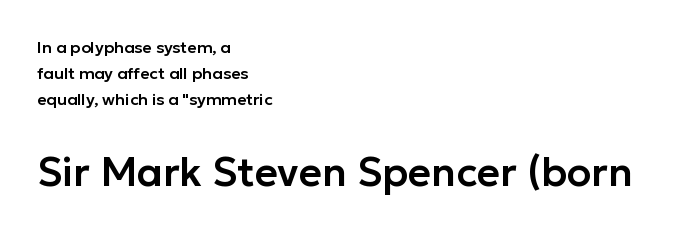
Italic: no, the glyphs are upright roman. Alignment: flush left. Top chunk: small. Bottom chunk: large. The passage shown is typed in a proportional face where columns would drift.
